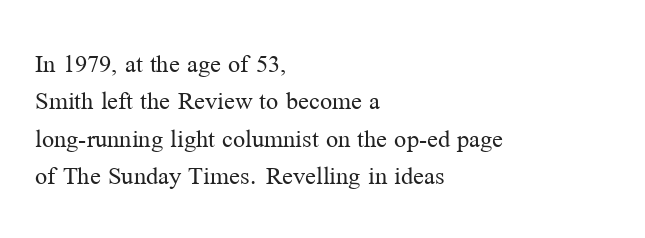
The image shows 27 px text type, upright; set left-aligned, normal line spacing (1.38x), normal letter spacing, not underlined.
